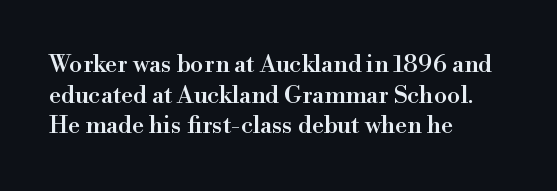
Q: Is the text italic (slanted)? A: No, it is upright.
Q: Is the text underlined? A: No.
Q: How is the paragraph aligned? A: Left-aligned.
Q: Is the spacing between letters normal or unusually wide? A: Normal.
Q: Is the spacing between lines tight, normal or loose? A: Normal.
